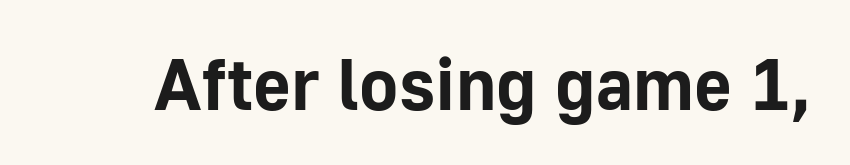
The image shows 73 px bold sans-serif type, upright; set normal letter spacing, not underlined; low stroke contrast and a medium x-height.
